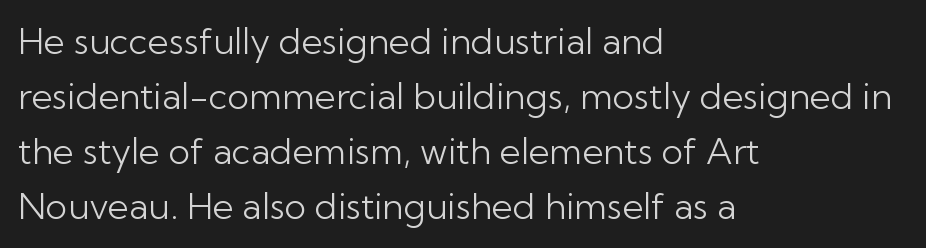
{"serif": "no", "italic": "no", "bold": "no", "weight": "light", "width": "normal", "stroke_contrast": "low", "x_height": "medium", "monospaced": "no", "underline": "no", "align": "left", "line_spacing": "normal", "line_spacing_ratio": 1.53, "letter_spacing": "normal", "letter_spacing_em": 0.0, "glyph_px": 36}
